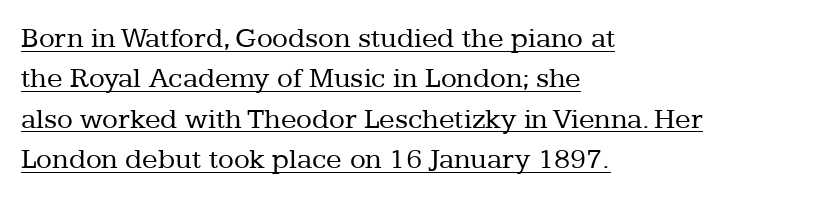
Underlined type. Unlike a clean sans, this face finishes its strokes with serifs. Vertical stems look standard width or narrower in stroke. Caption: standard tracking, unaltered.
